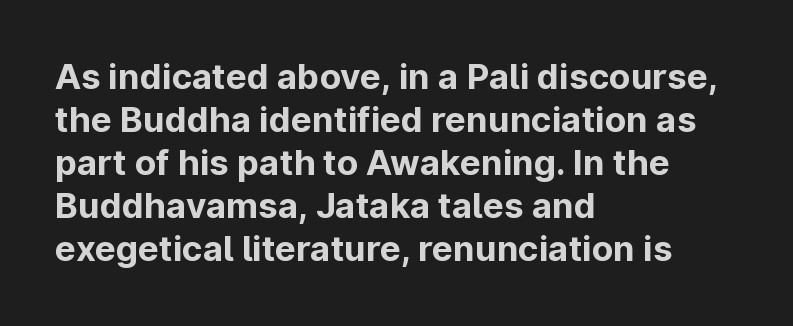
Reading down the block, your eye returns to a fixed left position each line. When letters stand straight like this, we call the style roman or upright. Each row of text sits above clean, open space. Grotesque or geometric, the face here clearly has no serifs. No extra tracking has been applied to these lines.
